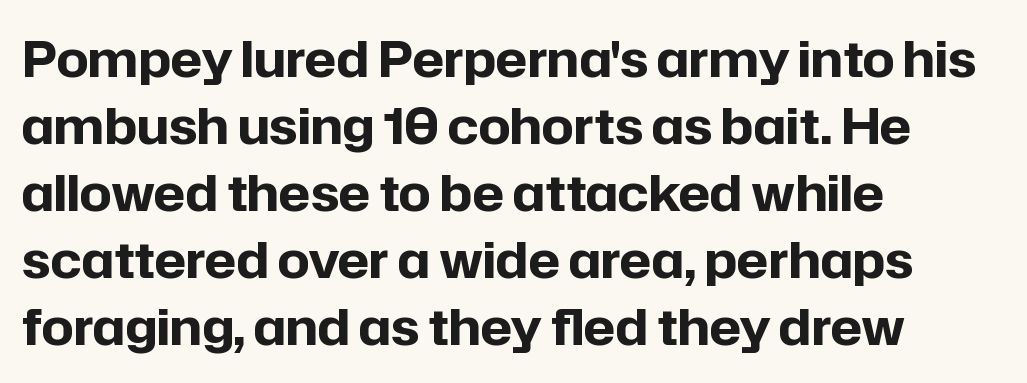
{"serif": "no", "italic": "no", "bold": "yes", "weight": "bold", "width": "normal", "stroke_contrast": "low", "x_height": "medium", "monospaced": "no", "underline": "no", "align": "left", "line_spacing": "normal", "line_spacing_ratio": 1.34, "letter_spacing": "normal", "letter_spacing_em": 0.0, "glyph_px": 50}
